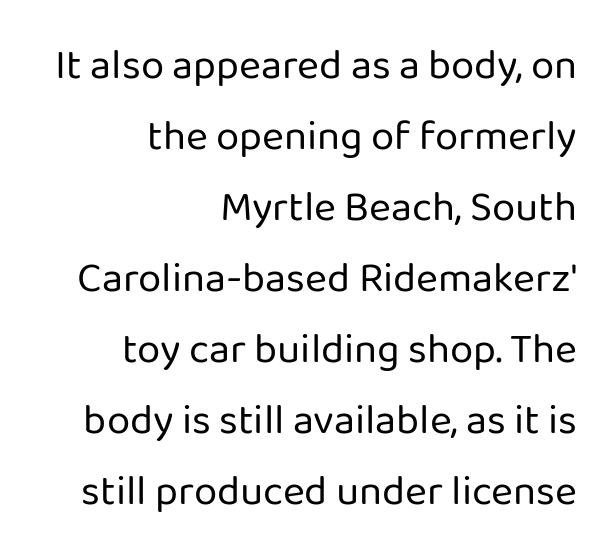
You can tell from the bare stems that sans-serif type was used. Nothing unusual about the tracking: characters are spaced as the font intends. Horizontally, the lines are justified to the trailing edge only. Ordinary non-slanted type is in use. The leading is moderate, giving the passage an even texture.
